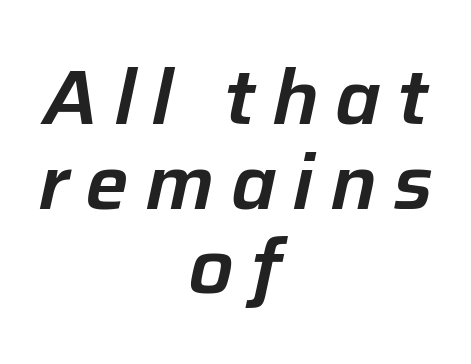
The passage shown is typed in a proportional face where columns would drift. Words float on clear page, feet unadorned. Reading down the column, the eye jumps only a short way to each next line. Loose tracking; the words dissolve into strings of separated letters.
